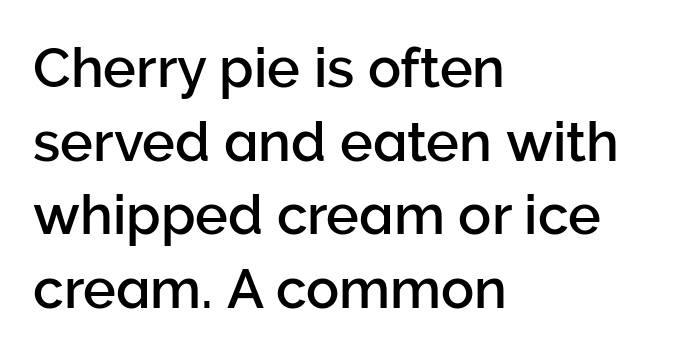
{"serif": "no", "italic": "no", "width": "normal", "stroke_contrast": "low", "x_height": "medium", "monospaced": "no", "underline": "no", "align": "left", "line_spacing": "normal", "line_spacing_ratio": 1.34, "letter_spacing": "normal", "letter_spacing_em": 0.0, "glyph_px": 55}
